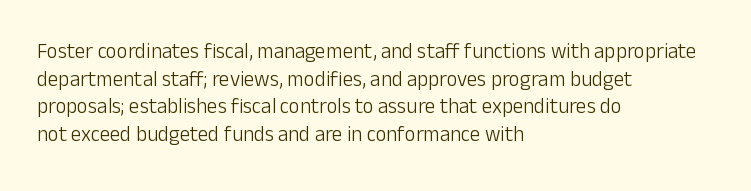
Q: Is the text bold? A: No.
Q: Is the text italic (slanted)? A: No, it is upright.
Q: Is the text underlined? A: No.
Q: How is the paragraph aligned? A: Left-aligned.
Q: Is the spacing between letters normal or unusually wide? A: Normal.
Q: Is the spacing between lines tight, normal or loose? A: Normal.
